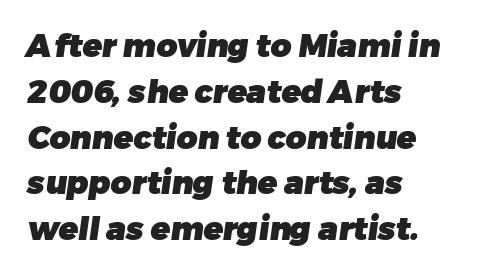
{"serif": "no", "bold": "yes", "weight": "heavy", "width": "normal", "stroke_contrast": "low", "x_height": "medium", "monospaced": "no", "underline": "no", "align": "left", "line_spacing": "normal", "line_spacing_ratio": 1.43, "letter_spacing": "normal", "letter_spacing_em": 0.0, "glyph_px": 32}
